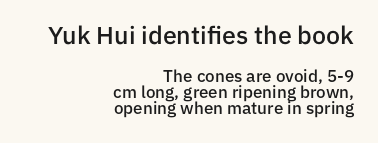
{"italic": "no", "bold": "semi", "underline": "no", "align": "right", "line_spacing": "tight", "line_spacing_ratio": 0.95, "letter_spacing": "normal", "letter_spacing_em": 0.0, "larger_block": "first", "size_ratio": 1.47, "glyph_px": 25}
